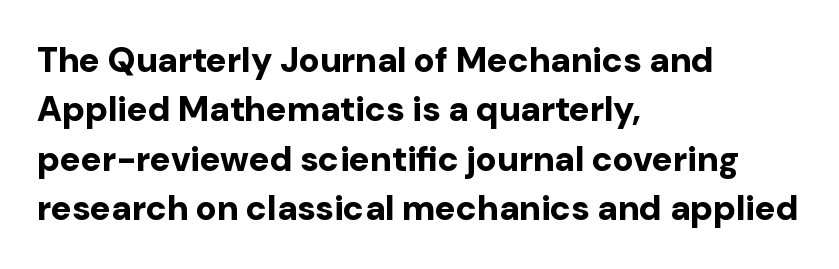
The image shows 35 px bold sans-serif type, upright; set left-aligned, normal line spacing (1.41x), normal letter spacing, not underlined; low stroke contrast and a medium x-height.
